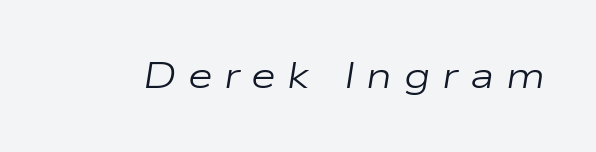
{"italic": "yes", "lean": "right", "slant_degrees": 9, "bold": "no", "weight": "regular", "width": "wide", "stroke_contrast": "low", "x_height": "medium", "monospaced": "no", "underline": "no", "letter_spacing": "wide", "letter_spacing_em": 0.32, "glyph_px": 36}
